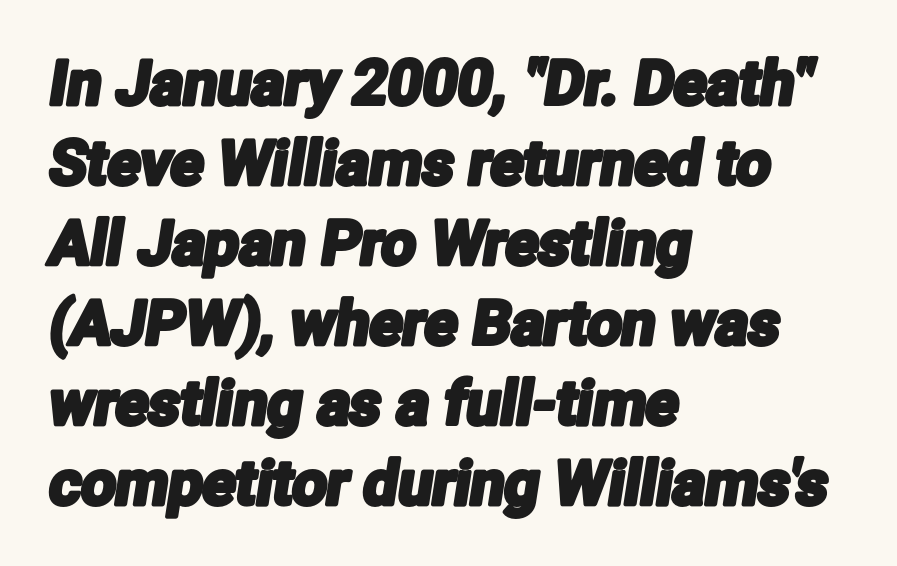
Q: Is the typeface a serif or a sans-serif typeface? A: Sans-serif.
Q: Is the text underlined? A: No.
Q: How is the paragraph aligned? A: Left-aligned.
Q: Is the spacing between letters normal or unusually wide? A: Normal.
Q: Is the spacing between lines tight, normal or loose? A: Normal.
Q: Width (condensed, normal, or wide)? A: Condensed.
Q: Stroke contrast? A: Low.
Q: x-height? A: Medium.
Q: Monospaced? A: No.
